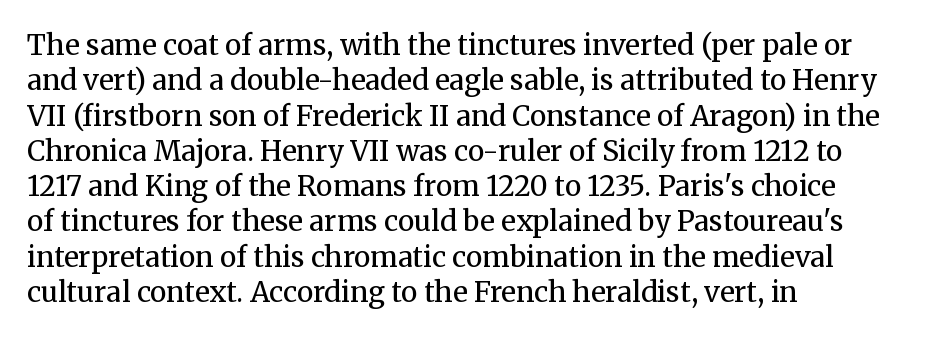
The image shows 28 px regular-weight serif type, upright; set left-aligned, normal line spacing (1.26x), normal letter spacing, not underlined; medium stroke contrast and a medium x-height.
